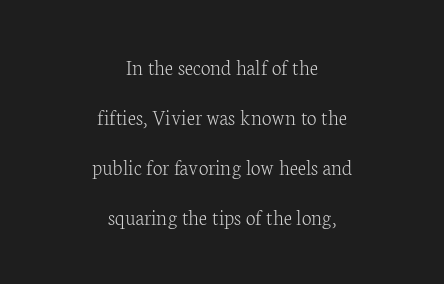
{"italic": "no", "bold": "no", "underline": "no", "align": "center", "line_spacing": "loose", "line_spacing_ratio": 2.28, "letter_spacing": "normal", "letter_spacing_em": 0.0, "glyph_px": 22}
